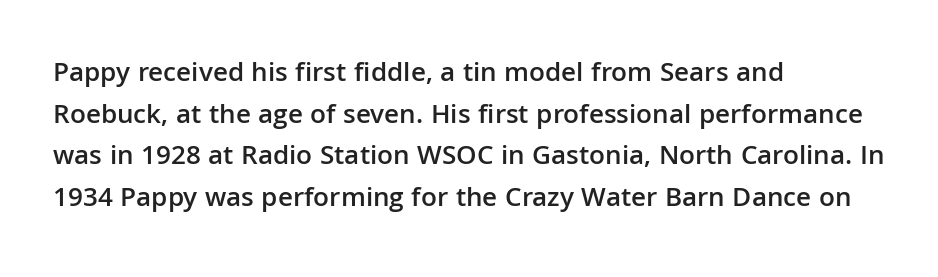
Q: Is the text bold? A: Semi-bold.
Q: Is the text italic (slanted)? A: No, it is upright.
Q: Is the typeface a serif or a sans-serif typeface? A: Sans-serif.
Q: Is the text underlined? A: No.
Q: How is the paragraph aligned? A: Left-aligned.
Q: Is the spacing between letters normal or unusually wide? A: Normal.
Q: Is the spacing between lines tight, normal or loose? A: Normal.
Q: Width (condensed, normal, or wide)? A: Normal.
Q: Stroke contrast? A: Low.
Q: x-height? A: Medium.
Q: Monospaced? A: No.
